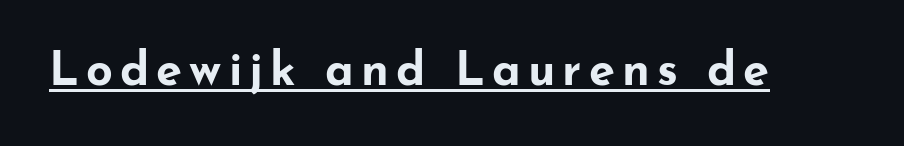
Strong, thick strokes mark this as bold type. Serif or sans? Sans — the stroke terminals are bare. Unlike italic type, these characters show no tilt at all. Is this a fixed-width face? No — the glyphs have proportional, varying widths. Beneath each row of characters lies a ruled line.
